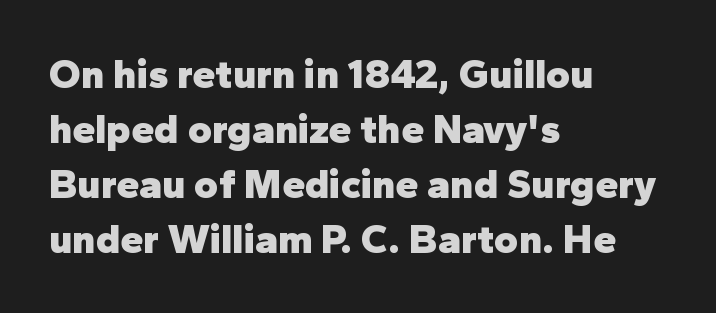
{"serif": "no", "italic": "no", "bold": "yes", "weight": "heavy", "width": "normal", "stroke_contrast": "low", "x_height": "medium", "monospaced": "no", "underline": "no", "align": "left", "line_spacing": "normal", "line_spacing_ratio": 1.34, "letter_spacing": "normal", "letter_spacing_em": 0.0, "glyph_px": 41}
